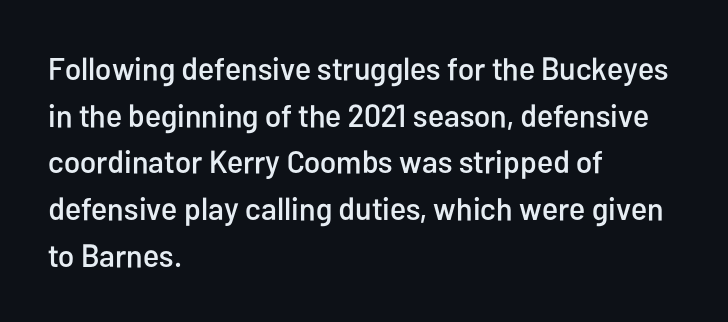
{"serif": "no", "italic": "no", "width": "condensed", "stroke_contrast": "low", "x_height": "medium", "monospaced": "no", "underline": "no", "align": "left", "line_spacing": "normal", "line_spacing_ratio": 1.46, "letter_spacing": "normal", "letter_spacing_em": 0.0, "glyph_px": 32}
